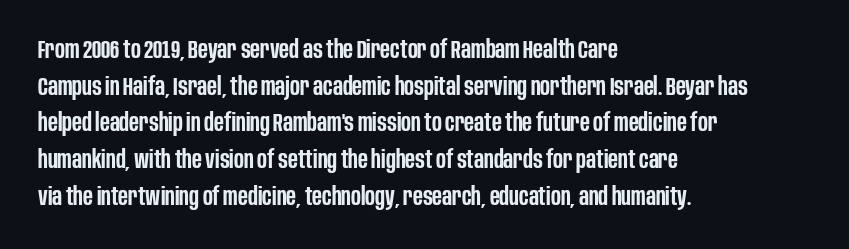
{"italic": "no", "bold": "semi", "underline": "no", "align": "left", "line_spacing": "normal", "line_spacing_ratio": 1.47, "letter_spacing": "normal", "letter_spacing_em": 0.0, "glyph_px": 25}
